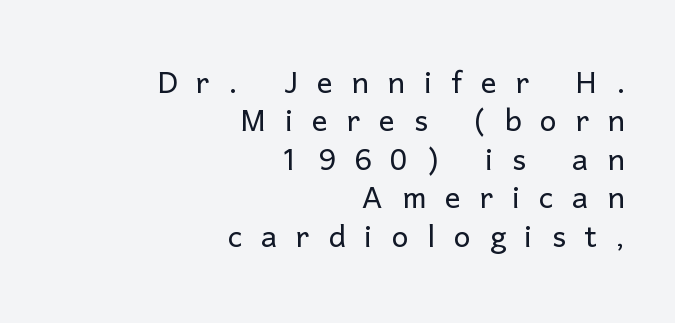
Q: Is the text bold? A: No.
Q: Is the text italic (slanted)? A: No, it is upright.
Q: Is the typeface a serif or a sans-serif typeface? A: Sans-serif.
Q: Is the text underlined? A: No.
Q: How is the paragraph aligned? A: Right-aligned.
Q: Is the spacing between letters normal or unusually wide? A: Unusually wide.
Q: Is the spacing between lines tight, normal or loose? A: Tight.
Q: Width (condensed, normal, or wide)? A: Normal.
Q: Stroke contrast? A: Low.
Q: x-height? A: Medium.
Q: Monospaced? A: No.
